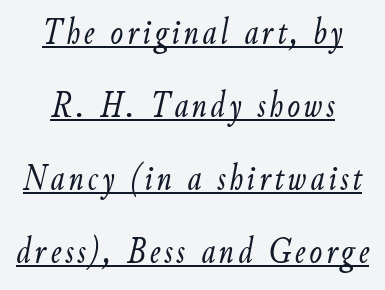
The image shows 38 px light, condensed type, italic (leaning right); set loose line spacing (1.92x), underlined; low stroke contrast and a small x-height.
